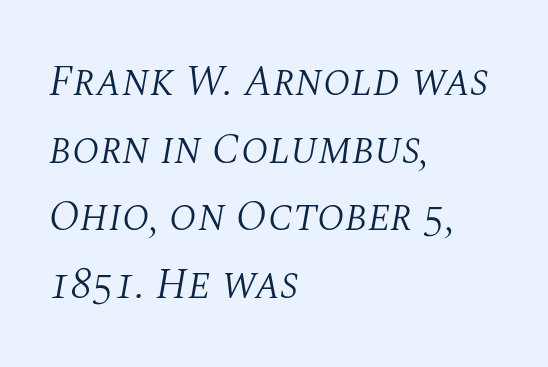
Nothing unusual about the tracking: characters are spaced as the font intends. Summary of weight: not heavy and not bold. Caption: multi-line text, flush left, ragged right. The area under the type is left untouched. A serif font was chosen for this passage. The letters advance in unequal steps, a hallmark of proportional type.
